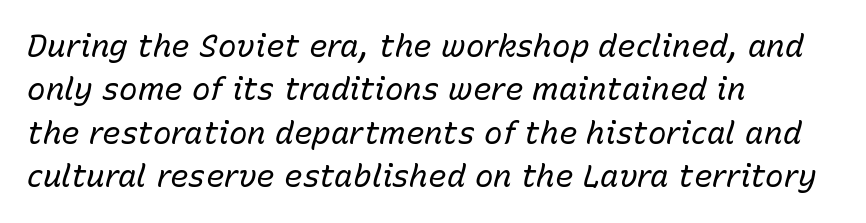
{"italic": "yes", "lean": "right", "slant_degrees": 15, "bold": "no", "weight": "regular", "width": "normal", "stroke_contrast": "low", "x_height": "medium", "monospaced": "no", "underline": "no", "align": "left", "line_spacing": "normal", "line_spacing_ratio": 1.4, "letter_spacing": "normal", "letter_spacing_em": 0.0, "glyph_px": 31}
